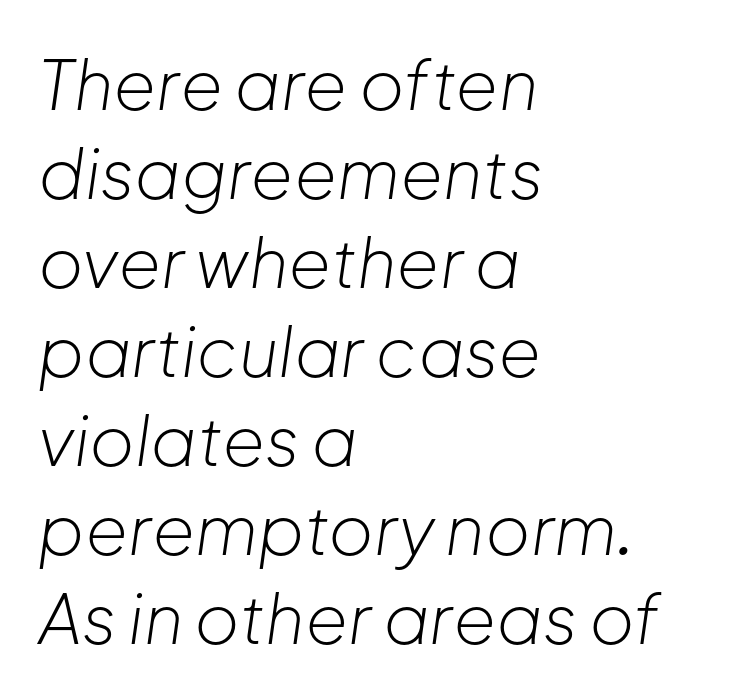
Decoration check: the copy has no underline. Summary of weight: not heavy and not bold. In terms of posture, this sample is oblique. Observe the ordinary spacing: letters are neighbours, not strangers. Left-aligned paragraph, ragged on the right. The passage shown is typed in a proportional face where columns would drift.
